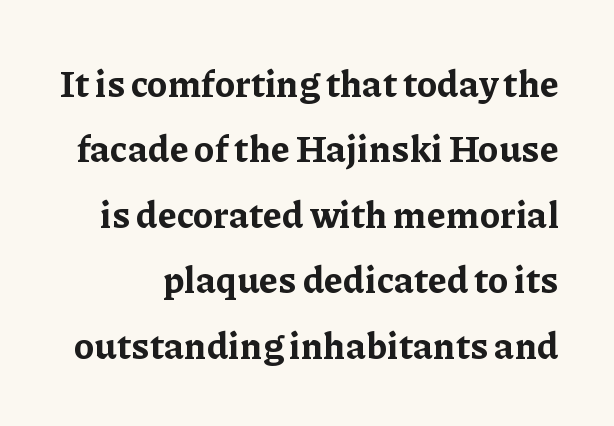
Q: Is the text bold? A: Yes.
Q: Is the text italic (slanted)? A: No, it is upright.
Q: Is the typeface a serif or a sans-serif typeface? A: Serif.
Q: Is the text underlined? A: No.
Q: Is the spacing between letters normal or unusually wide? A: Normal.
Q: Width (condensed, normal, or wide)? A: Normal.
Q: Stroke contrast? A: Low.
Q: x-height? A: Medium.
Q: Monospaced? A: No.
